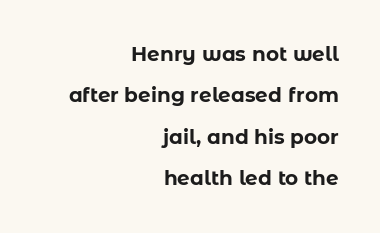
{"italic": "no", "bold": "yes", "underline": "no", "align": "right", "line_spacing": "loose", "line_spacing_ratio": 2.07, "letter_spacing": "normal", "letter_spacing_em": 0.0, "glyph_px": 20}
